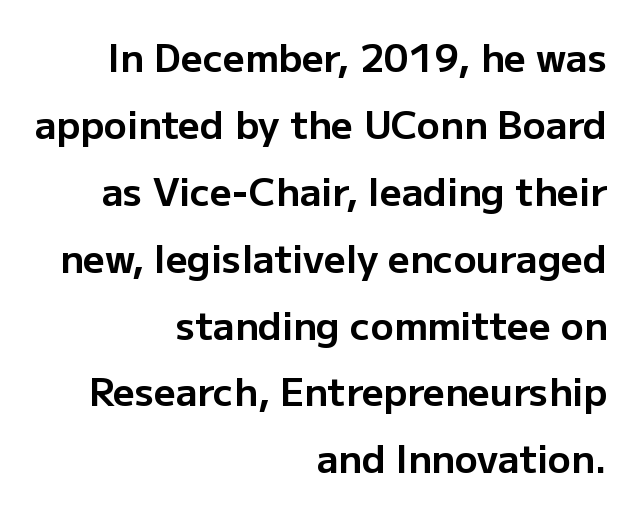
You could call the tracking neutral — neither tight nor loose. This rendering uses right alignment, leaving the left contour irregular. Strokes here are thick enough to call this a true bold. Words float on clear page, feet unadorned.
